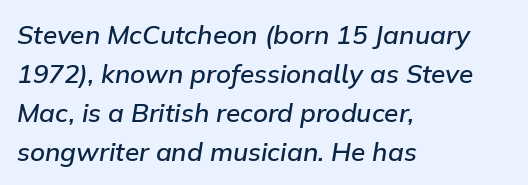
The image shows 26 px text type, italic (leaning right); set left-aligned, normal line spacing (1.5x), normal letter spacing, not underlined.
